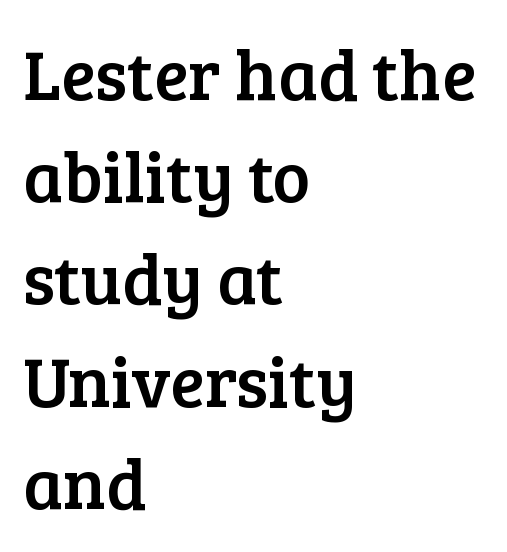
{"serif": "yes", "italic": "no", "width": "normal", "stroke_contrast": "low", "x_height": "medium", "monospaced": "no", "underline": "no", "align": "left", "line_spacing": "normal", "line_spacing_ratio": 1.44, "letter_spacing": "normal", "letter_spacing_em": 0.0, "glyph_px": 71}
